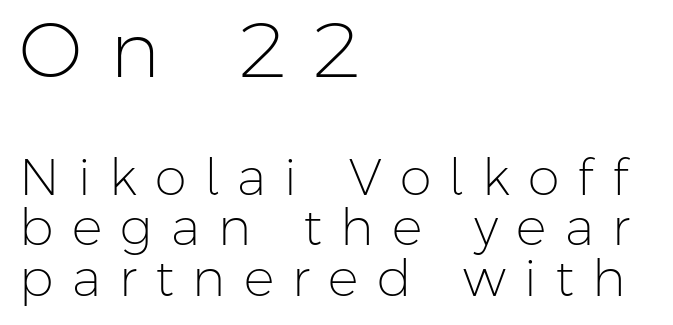
The image shows 77 px light sans-serif type, upright; set left-aligned, tight line spacing (0.99x), unusually wide letter spacing (+0.36 em), not underlined; the first (top) block is 1.51x larger; low stroke contrast and a medium x-height.
